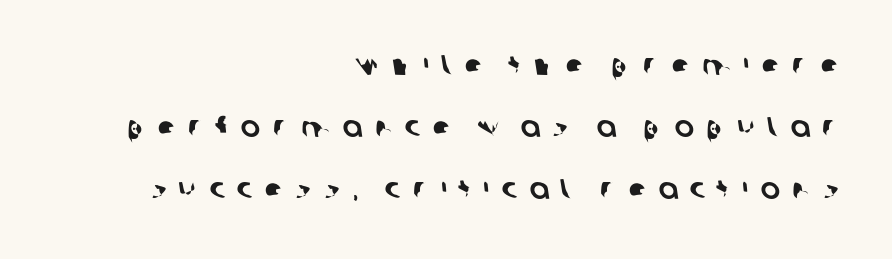
The image shows 29 px sans-serif type; set right-aligned, loose line spacing (2.14x), unusually wide letter spacing (+0.42 em), not underlined; low stroke contrast and a large x-height.
